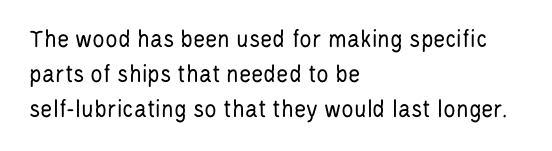
The strip under each line holds only bare page. Short note: letters normally spaced. The axis of the letterforms is exactly vertical. Line spacing here is normal. The rendering anchors every line to the left-hand side.
